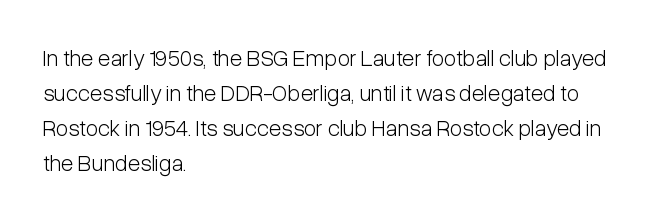
The image shows 23 px text type, upright; set left-aligned, normal line spacing (1.52x), normal letter spacing, not underlined.
